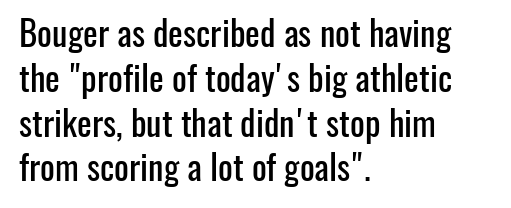
{"serif": "no", "italic": "no", "width": "condensed", "stroke_contrast": "low", "x_height": "medium", "monospaced": "no", "underline": "no", "align": "left", "line_spacing": "normal", "line_spacing_ratio": 1.28, "letter_spacing": "normal", "letter_spacing_em": 0.0, "glyph_px": 35}
